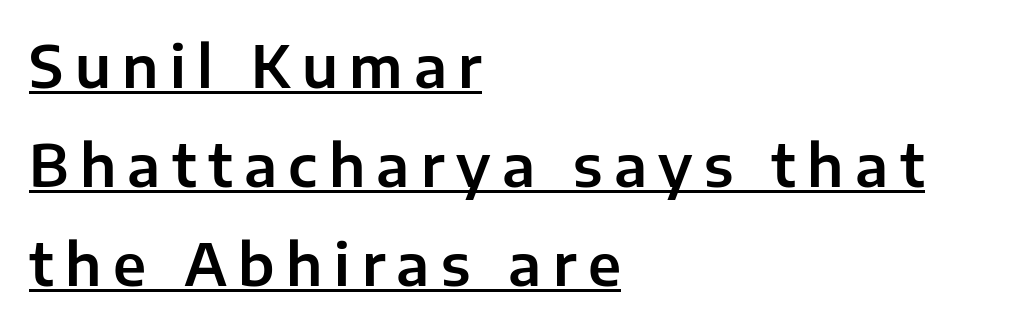
These lines have a slow, spaced-out rhythm from letter to letter. The specimen reads as upright at a glance. This is underlined copy, the kind a proofreader might mark for attention. Think of a printed novel: that variable character pitch is what you see here.
